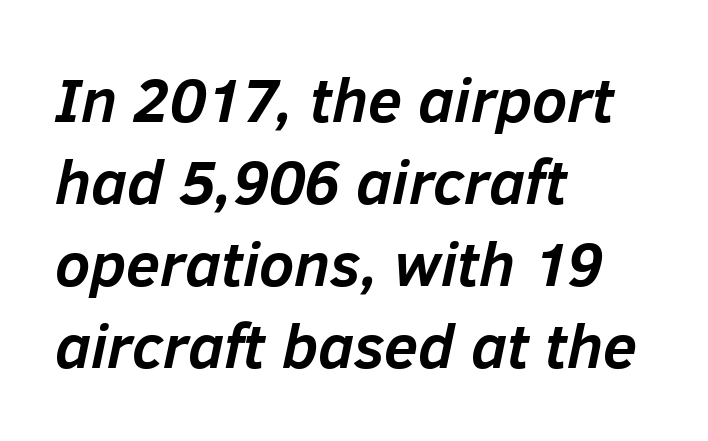
{"italic": "yes", "lean": "right", "slant_degrees": 12, "bold": "yes", "weight": "semibold", "width": "normal", "stroke_contrast": "low", "x_height": "medium", "monospaced": "no", "underline": "no", "align": "left", "line_spacing": "normal", "line_spacing_ratio": 1.32, "letter_spacing": "normal", "letter_spacing_em": 0.0, "glyph_px": 62}
